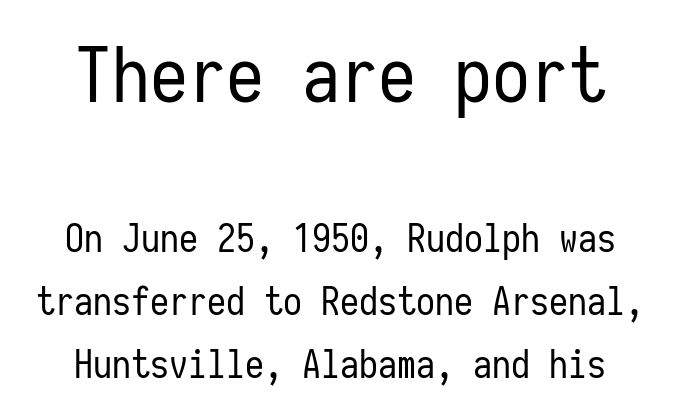
The image shows 76 px regular-weight, condensed sans-serif type, upright, monospaced; set centered, normal line spacing (1.66x), normal letter spacing, not underlined; the first (top) block is 2.0x larger; low stroke contrast and a medium x-height.
